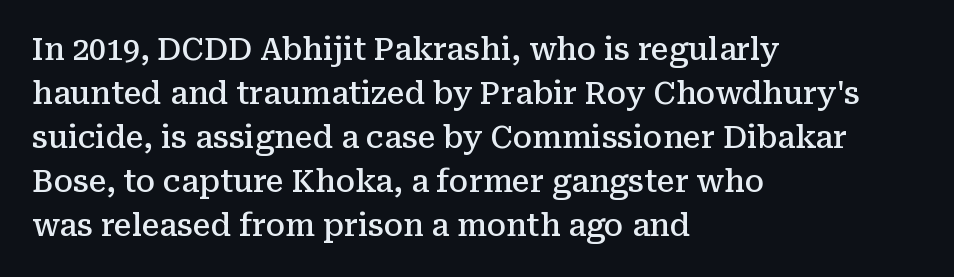
{"serif": "yes", "italic": "no", "bold": "semi", "weight": "semibold", "width": "normal", "stroke_contrast": "medium", "x_height": "medium", "monospaced": "no", "underline": "no", "align": "left", "line_spacing": "normal", "line_spacing_ratio": 1.47, "letter_spacing": "normal", "letter_spacing_em": 0.0, "glyph_px": 30}
